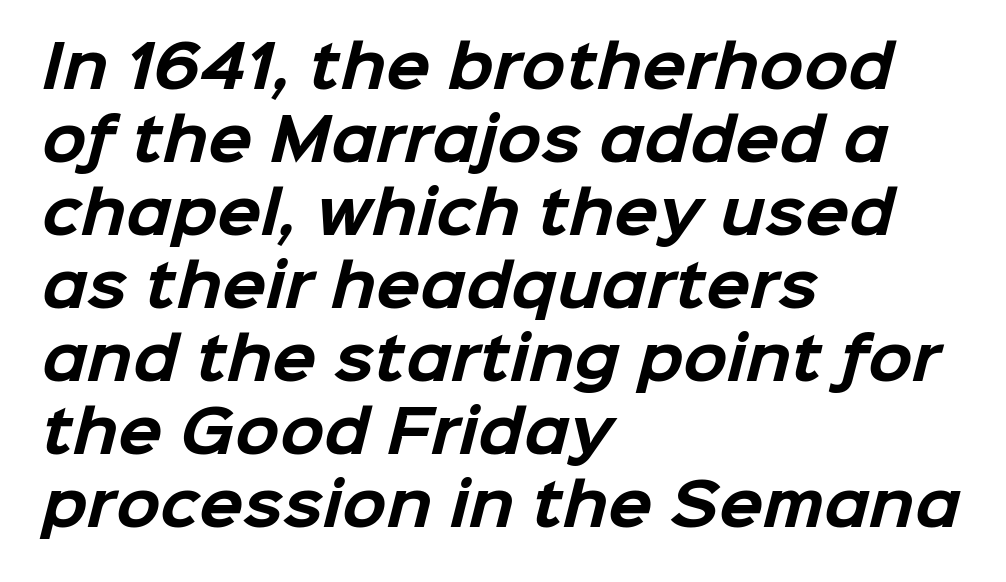
These lines sit exactly where default settings would place them. A typesetter would label this face a sans. Clear beneath every line of the passage. Weight: bold.
